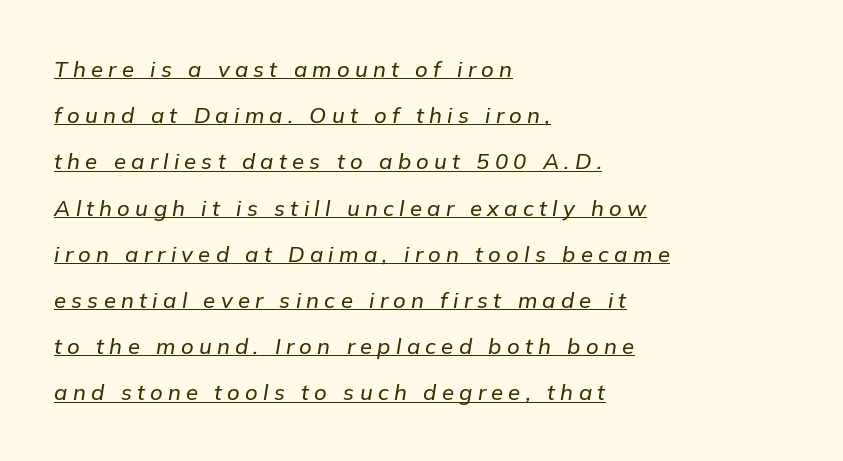
Q: Is the text italic (slanted)? A: Yes, it leans right by about 9 degrees.
Q: Is the text underlined? A: Yes.
Q: How is the paragraph aligned? A: Left-aligned.
Q: Is the spacing between letters normal or unusually wide? A: Unusually wide.
Q: Is the spacing between lines tight, normal or loose? A: Loose.
